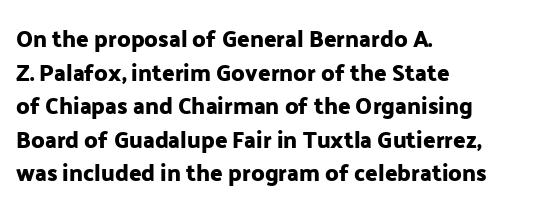
Notice how the passage keeps a crisp vertical edge on the left only. Ascenders rise straight up at ninety degrees. The passage shown is not underscored anywhere. Tracking value appears to be zero — textbook default spacing.
